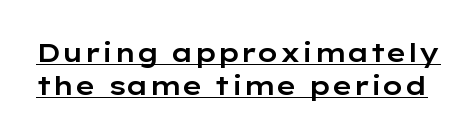
Quick note: underline on. There is no visible air inserted between adjacent glyphs. Is there any slant? The stems are plumb. Vertical spacing — default.
